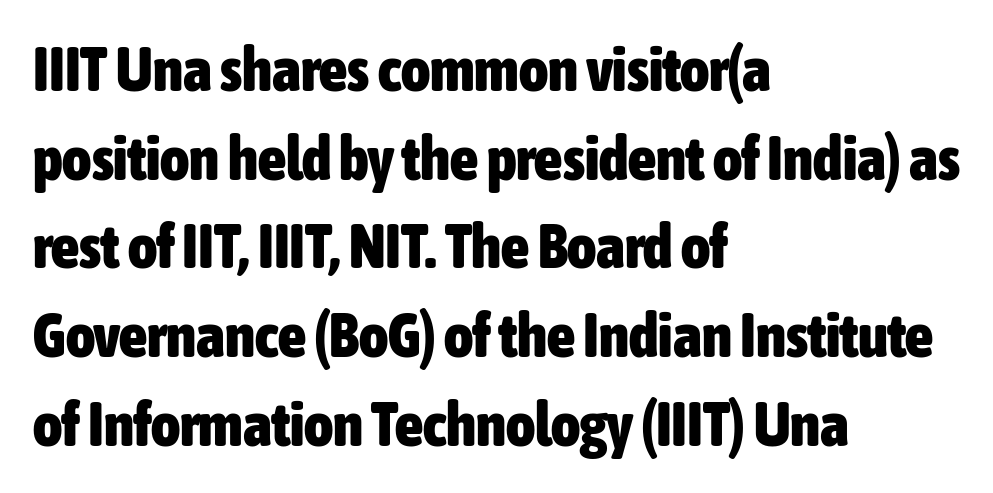
Q: Is the text bold? A: Yes.
Q: Is the text italic (slanted)? A: No, it is upright.
Q: Is the typeface a serif or a sans-serif typeface? A: Sans-serif.
Q: Is the text underlined? A: No.
Q: How is the paragraph aligned? A: Left-aligned.
Q: Is the spacing between letters normal or unusually wide? A: Normal.
Q: Is the spacing between lines tight, normal or loose? A: Normal.
Q: Width (condensed, normal, or wide)? A: Condensed.
Q: Stroke contrast? A: Low.
Q: x-height? A: Medium.
Q: Monospaced? A: No.
